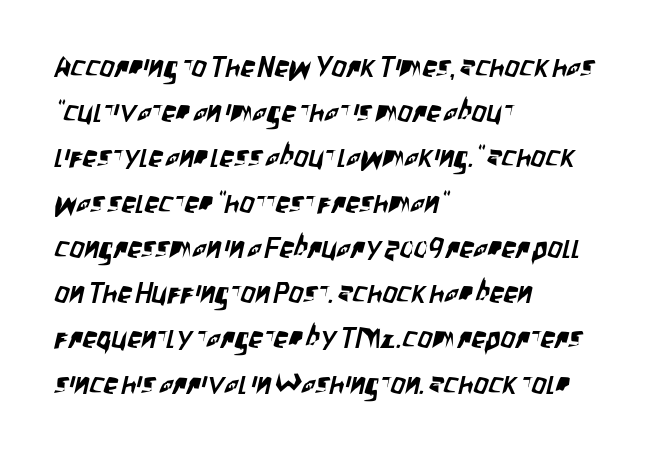
{"serif": "no", "width": "condensed", "stroke_contrast": "low", "x_height": "large", "monospaced": "no", "underline": "no", "align": "left", "line_spacing": "normal", "line_spacing_ratio": 1.56, "letter_spacing": "normal", "letter_spacing_em": 0.0, "glyph_px": 29}
